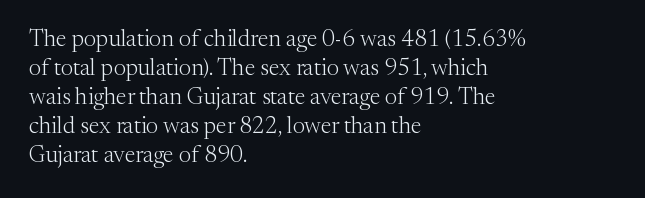
The image shows 23 px text type, upright; set left-aligned, normal line spacing (1.26x), normal letter spacing, not underlined.
